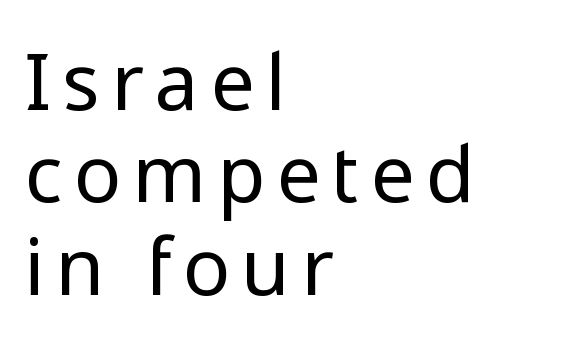
The type family on display is of the sans-serif kind. A classic flush-left, rag-right setting is used for this passage. The cut favours lightness, reaching ordinary text weight at its darkest. Note the varied advance widths — an 'i' is clearly narrower than an 'm'.
